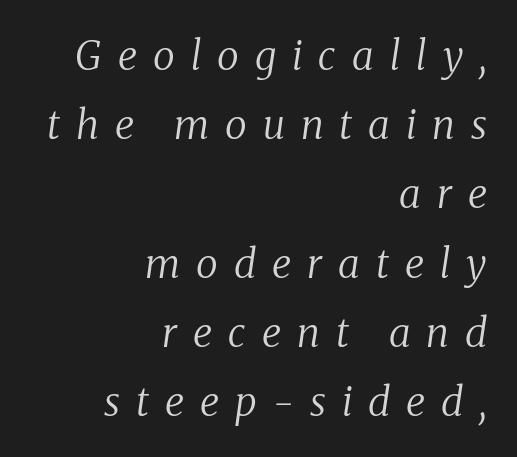
The image shows 40 px regular-weight serif type, italic (leaning right); set right-aligned, line spacing 1.73x, unusually wide letter spacing (+0.4 em), not underlined; medium stroke contrast and a medium x-height.
